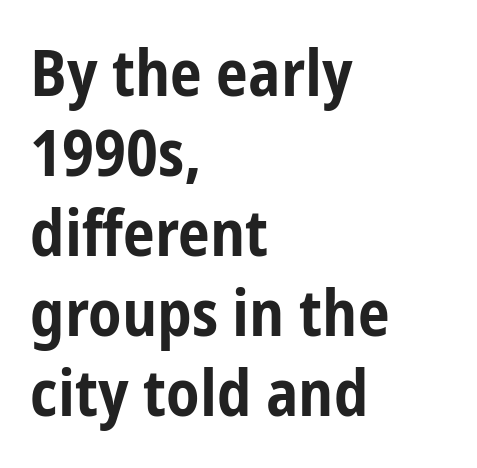
The letters are bold, with thick, heavy strokes. A bare baseline throughout the passage. Successive baselines arrive at the customary interval. The letters carry no serifs — their stems end cleanly without finishing strokes. You could not count columns in this text — the font is proportionally spaced. Teacher's note: observe the even left margin — that is flush-left alignment.
